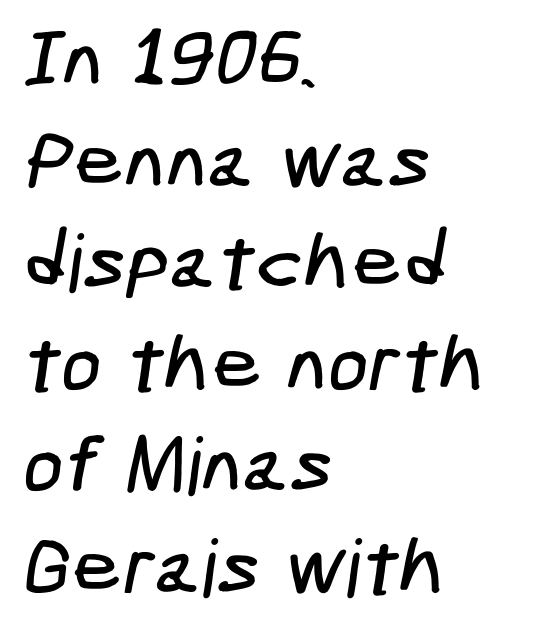
Regarding serifs, this sample does without them. In terms of letterspacing, this is plain default setting. Every row of glyphs begins at an identical x-position on the left. Type without underlining. Reading down the column, the eye jumps a familiar distance to each next line.
